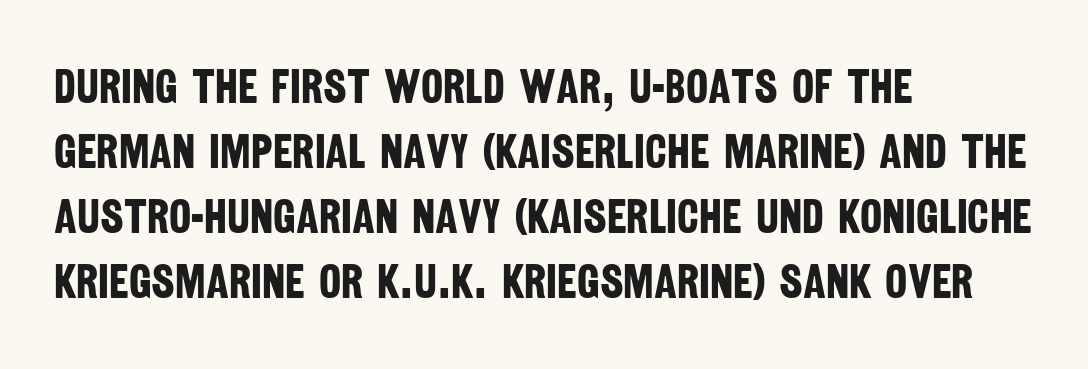
{"serif": "no", "bold": "yes", "weight": "bold", "width": "condensed", "stroke_contrast": "low", "x_height": "large", "monospaced": "no", "underline": "no", "align": "left", "line_spacing": "normal", "line_spacing_ratio": 1.38, "letter_spacing": "normal", "letter_spacing_em": 0.0, "glyph_px": 47}
